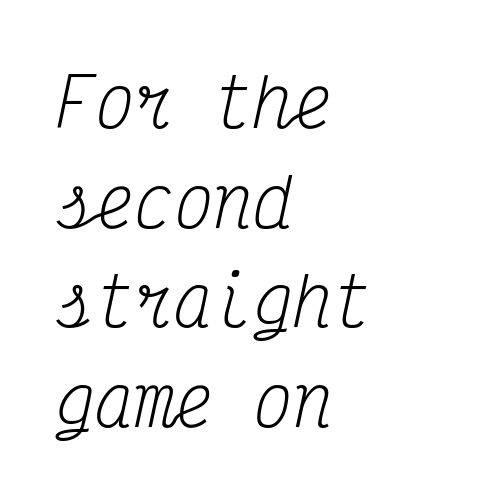
{"serif": "yes", "italic": "yes", "lean": "right", "slant_degrees": 12, "bold": "no", "weight": "regular", "width": "condensed", "stroke_contrast": "medium", "x_height": "medium", "monospaced": "yes", "underline": "no", "align": "left", "line_spacing": "normal", "line_spacing_ratio": 1.51, "letter_spacing": "normal", "letter_spacing_em": 0.0, "glyph_px": 66}
